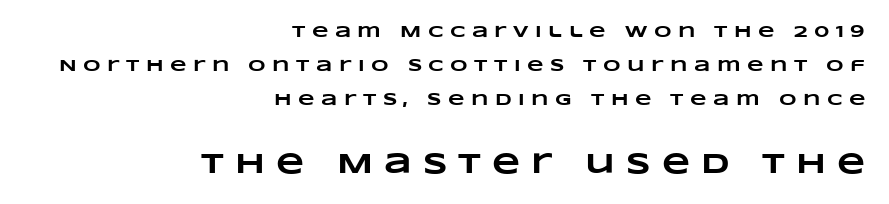
A student would call this right alignment; a typographer would say flush right, rag left. The words here are not underlined. The letters in the lower block stand taller than those in the block above. The characters look thick and weighty, a clear bold. Rows of type keep a wide berth in the vertical direction. Note the varied advance widths — an 'i' is clearly narrower than an 'm'.
